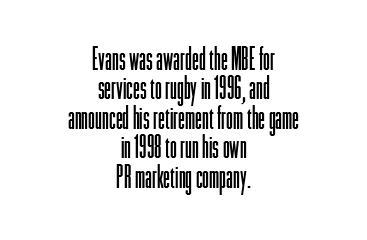
{"serif": "no", "italic": "no", "bold": "no", "weight": "light", "width": "condensed", "stroke_contrast": "low", "x_height": "medium", "monospaced": "no", "underline": "no", "align": "center", "line_spacing": "tight", "line_spacing_ratio": 0.95, "letter_spacing": "normal", "letter_spacing_em": 0.0, "glyph_px": 31}
